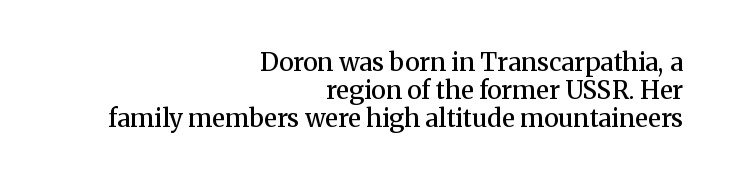
The space directly below the letters is spotless. Notice how the stems are strictly vertical — no italics here. Typeset ragged left — the right edge is the straight one. The passage shown has conventional tracking throughout.
